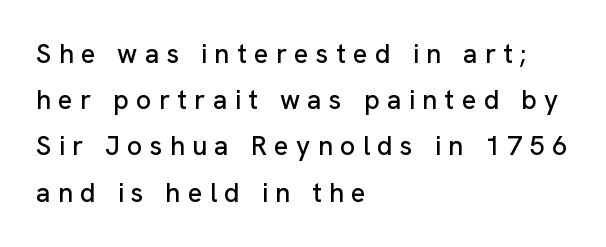
Q: Is the text italic (slanted)? A: No, it is upright.
Q: Is the text underlined? A: No.
Q: How is the paragraph aligned? A: Left-aligned.
Q: Is the spacing between letters normal or unusually wide? A: Unusually wide.
